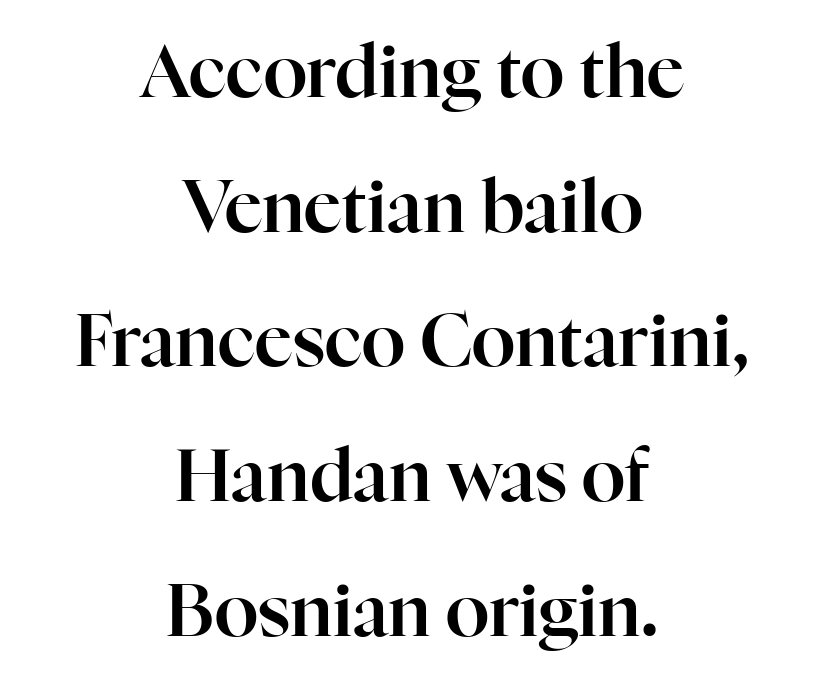
Q: Is the text italic (slanted)? A: No, it is upright.
Q: Is the typeface a serif or a sans-serif typeface? A: Serif.
Q: Is the text underlined? A: No.
Q: How is the paragraph aligned? A: Centered.
Q: Is the spacing between letters normal or unusually wide? A: Normal.
Q: Width (condensed, normal, or wide)? A: Normal.
Q: Stroke contrast? A: High.
Q: x-height? A: Medium.
Q: Monospaced? A: No.
